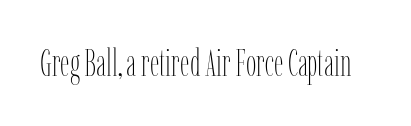
{"italic": "no", "bold": "no", "weight": "thin", "width": "condensed", "stroke_contrast": "low", "x_height": "medium", "monospaced": "no", "underline": "no", "letter_spacing": "normal", "letter_spacing_em": 0.0, "glyph_px": 37}
